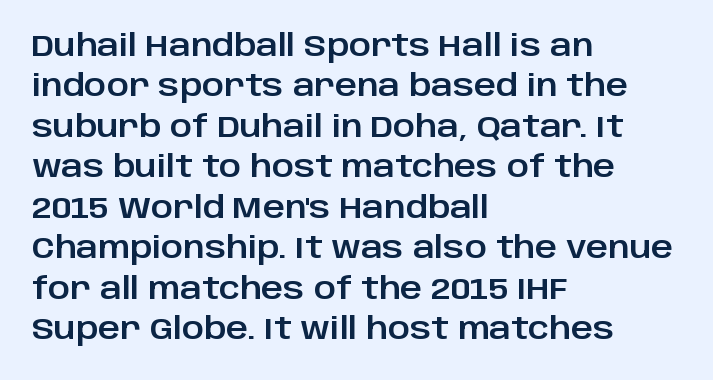
These lines were composed using upright roman letters. The lines are quadded left. These lines sit exactly where default settings would place them. Looks like regular typesetting: each glyph gets only the width it needs.
